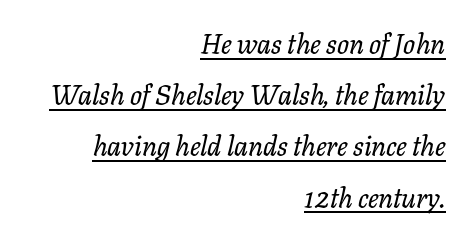
The image shows 28 px serif type, italic (leaning right); set right-aligned, line spacing 1.83x, normal letter spacing, underlined; low stroke contrast and a medium x-height.
